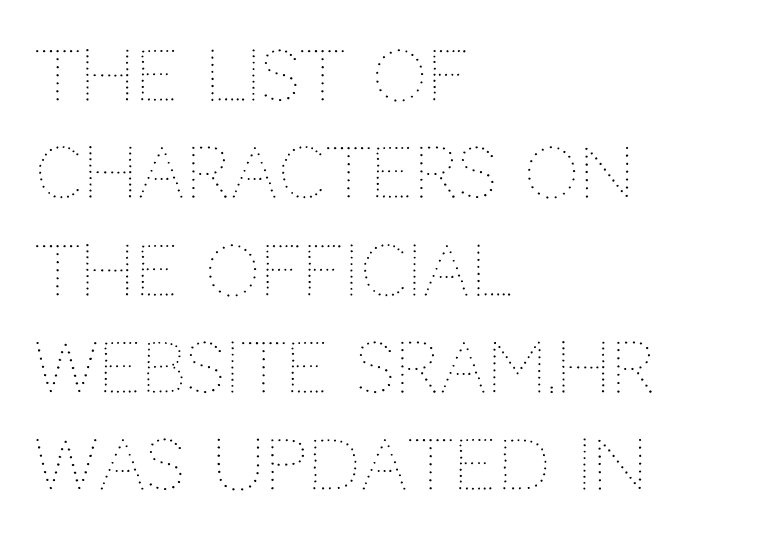
Every row of glyphs begins at an identical x-position on the left. The horizontal fit of the characters is conventional and even. Just letters on the line, the space beneath them empty. The rendering uses natural spacing where letterforms have individual widths. Does the leading feel generous? No, just average.
